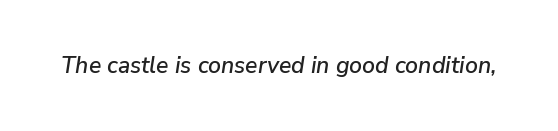
The image shows 23 px text type, italic (leaning right); set normal letter spacing, not underlined.
